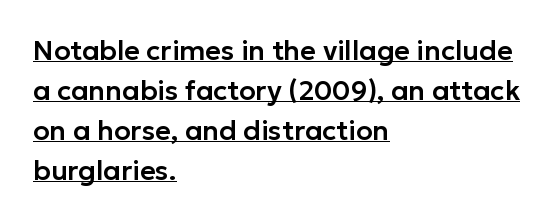
{"italic": "no", "underline": "yes", "align": "left", "line_spacing": "normal", "line_spacing_ratio": 1.48, "letter_spacing": "normal", "letter_spacing_em": 0.0, "glyph_px": 27}
